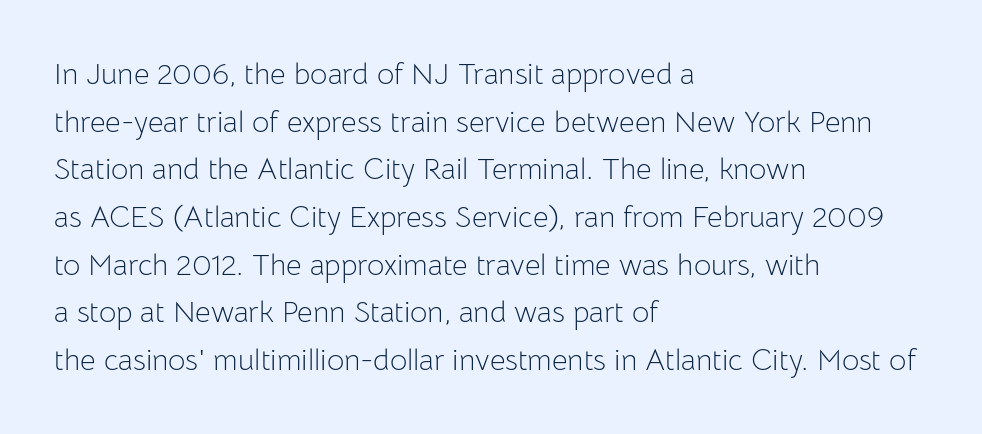
The image shows 30 px light sans-serif type, upright; set left-aligned, normal line spacing (1.59x), normal letter spacing, not underlined; low stroke contrast and a medium x-height.
